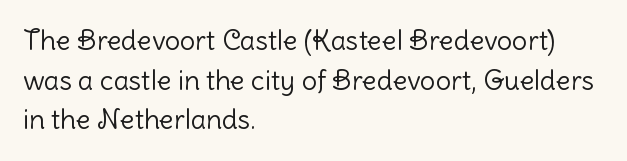
{"italic": "no", "bold": "no", "underline": "no", "align": "left", "line_spacing": "normal", "line_spacing_ratio": 1.47, "letter_spacing": "normal", "letter_spacing_em": 0.0, "glyph_px": 27}
